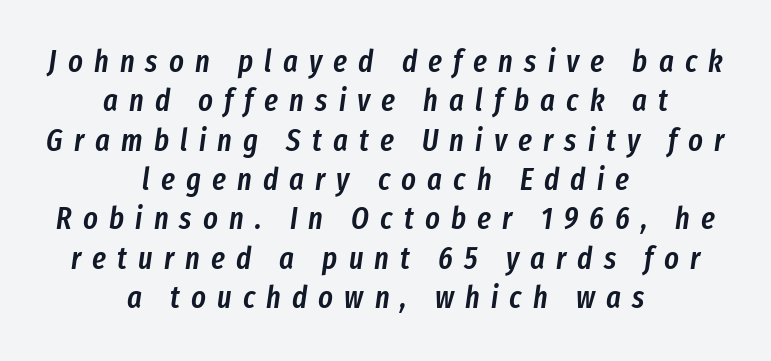
The image shows 31 px semibold, condensed type, italic (leaning right); set centered, normal line spacing (1.27x), unusually wide letter spacing (+0.36 em), not underlined; low stroke contrast and a medium x-height.
